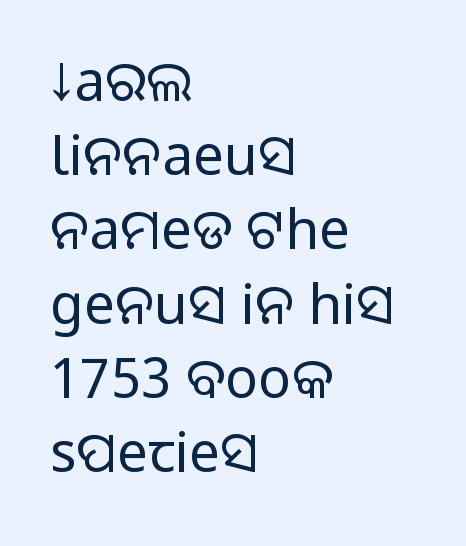
Observe the ordinary spacing: letters are neighbours, not strangers. The rendering uses natural spacing where letterforms have individual widths. Serif or sans? Sans — the stroke terminals are bare. Honestly, the row spacing looks completely unremarkable. Is the stroke heavy? The answer is a plain regular-or-lighter. The zone under the glyphs is completely vacant.
